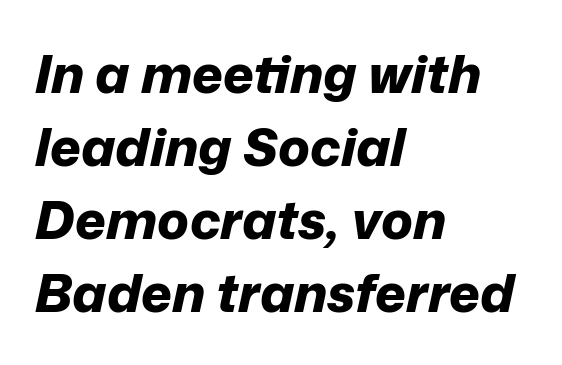
The image shows 53 px bold type, italic (leaning right); set left-aligned, normal line spacing (1.38x), normal letter spacing, not underlined; low stroke contrast and a medium x-height.
